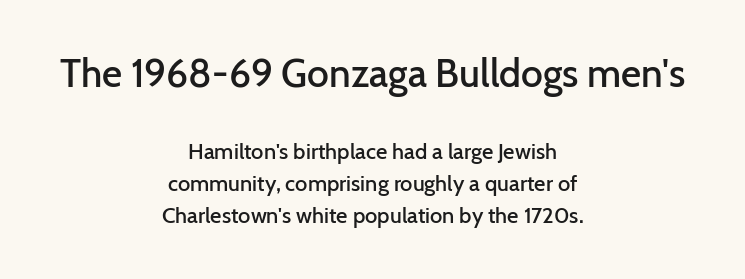
{"serif": "no", "italic": "no", "bold": "semi", "weight": "semibold", "width": "normal", "stroke_contrast": "low", "x_height": "medium", "monospaced": "no", "underline": "no", "align": "center", "line_spacing": "normal", "line_spacing_ratio": 1.46, "letter_spacing": "normal", "letter_spacing_em": 0.0, "larger_block": "first", "size_ratio": 1.77, "glyph_px": 39}
